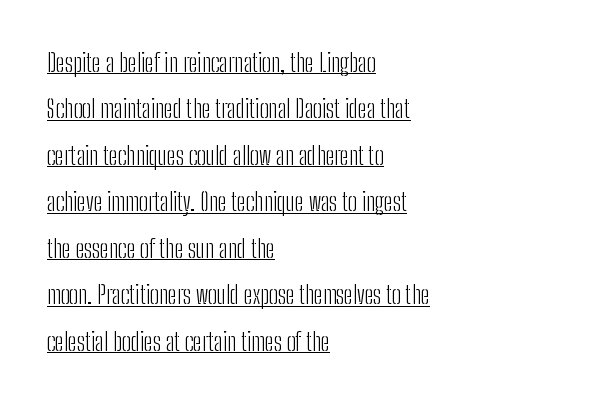
The image shows 25 px text type, upright; set left-aligned, line spacing 1.86x, normal letter spacing, underlined.
